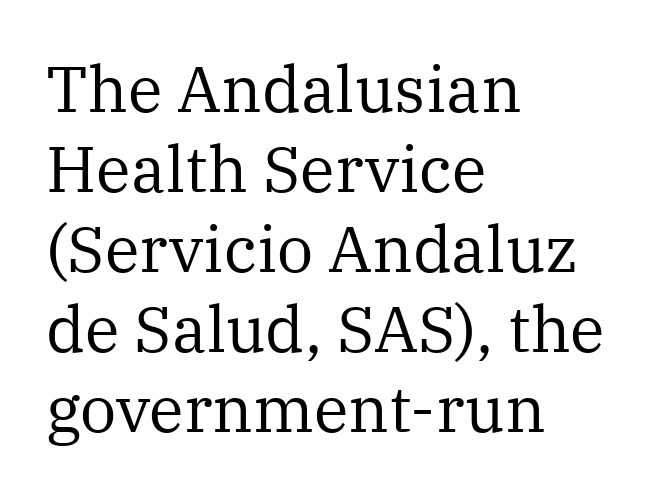
{"serif": "yes", "italic": "no", "bold": "no", "weight": "regular", "width": "normal", "stroke_contrast": "medium", "x_height": "medium", "monospaced": "no", "underline": "no", "align": "left", "line_spacing": "normal", "line_spacing_ratio": 1.25, "letter_spacing": "normal", "letter_spacing_em": 0.0, "glyph_px": 64}
